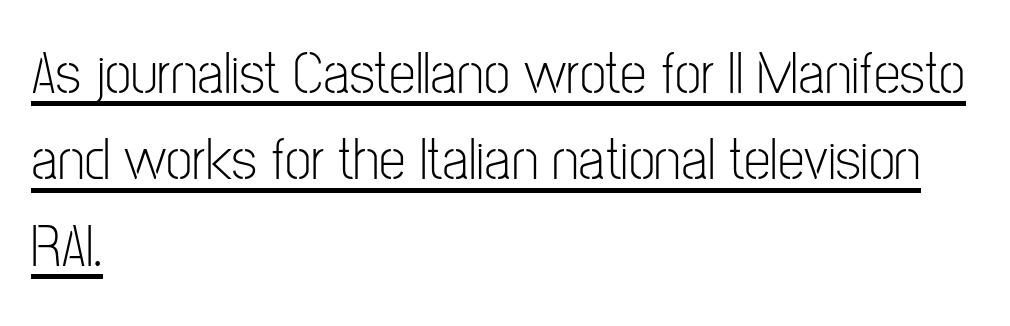
The image shows 60 px light, condensed sans-serif type, upright; set left-aligned, normal line spacing (1.44x), normal letter spacing, underlined; low stroke contrast and a medium x-height.
